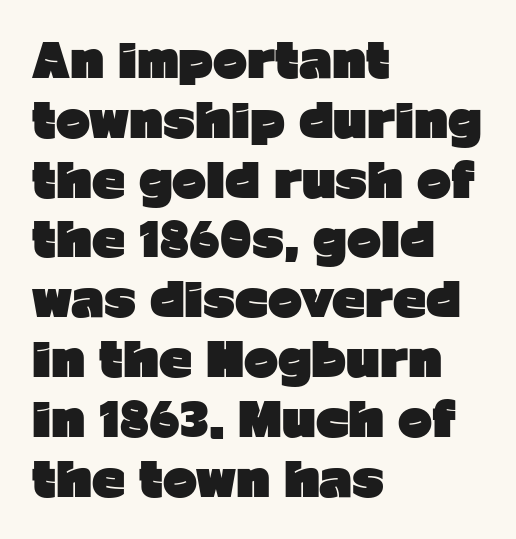
{"serif": "no", "italic": "no", "bold": "yes", "weight": "heavy", "width": "normal", "stroke_contrast": "low", "x_height": "medium", "monospaced": "no", "underline": "no", "align": "left", "line_spacing": "normal", "line_spacing_ratio": 1.3, "letter_spacing": "normal", "letter_spacing_em": 0.0, "glyph_px": 46}
